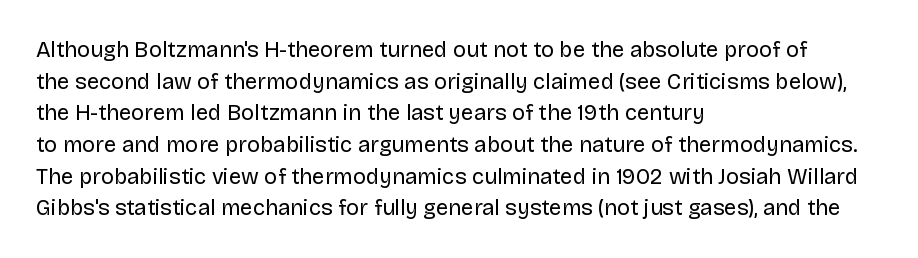
Q: Is the text bold? A: No.
Q: Is the text italic (slanted)? A: No, it is upright.
Q: Is the text underlined? A: No.
Q: How is the paragraph aligned? A: Left-aligned.
Q: Is the spacing between letters normal or unusually wide? A: Normal.
Q: Is the spacing between lines tight, normal or loose? A: Normal.
